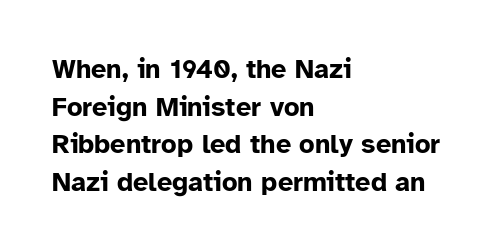
The image shows 27 px bold type, upright; set left-aligned, normal line spacing (1.39x), normal letter spacing, not underlined.
